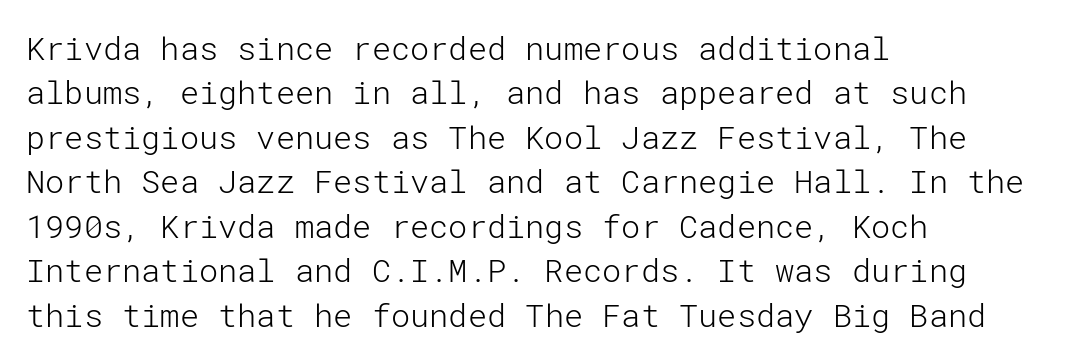
Q: Is the text bold? A: No.
Q: Is the text italic (slanted)? A: No, it is upright.
Q: Is the typeface a serif or a sans-serif typeface? A: Sans-serif.
Q: Is the text underlined? A: No.
Q: How is the paragraph aligned? A: Left-aligned.
Q: Is the spacing between letters normal or unusually wide? A: Normal.
Q: Is the spacing between lines tight, normal or loose? A: Normal.
Q: Width (condensed, normal, or wide)? A: Normal.
Q: Stroke contrast? A: Low.
Q: x-height? A: Medium.
